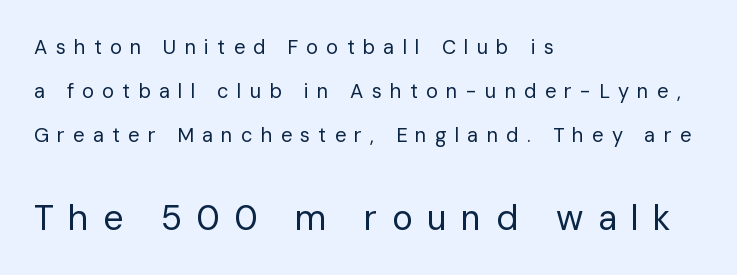
{"serif": "no", "italic": "no", "bold": "no", "weight": "regular", "width": "normal", "stroke_contrast": "low", "x_height": "medium", "monospaced": "no", "underline": "no", "align": "left", "line_spacing": "loose", "line_spacing_ratio": 2.21, "letter_spacing": "wide", "letter_spacing_em": 0.41, "larger_block": "second", "size_ratio": 1.75, "glyph_px": 35}
